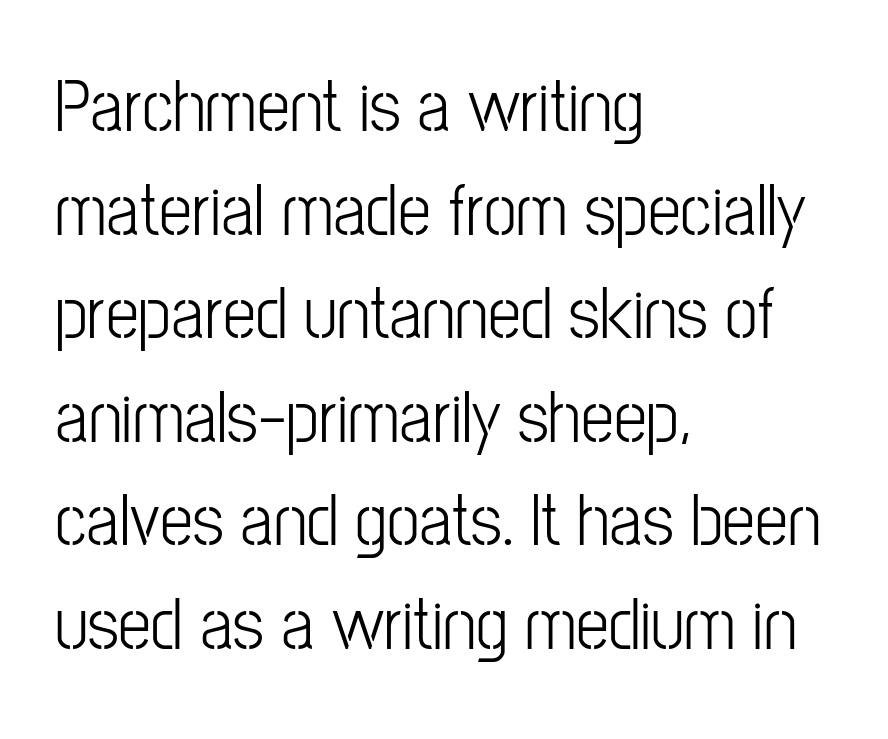
The font's upright variant was chosen for this text. A typesetter would call this proportional, since set widths differ per character. The words here are not underlined. Normally led — the rows are evenly, conventionally spaced. Left-aligned paragraph, ragged on the right. Characters follow at the spacing the type designer built in.
